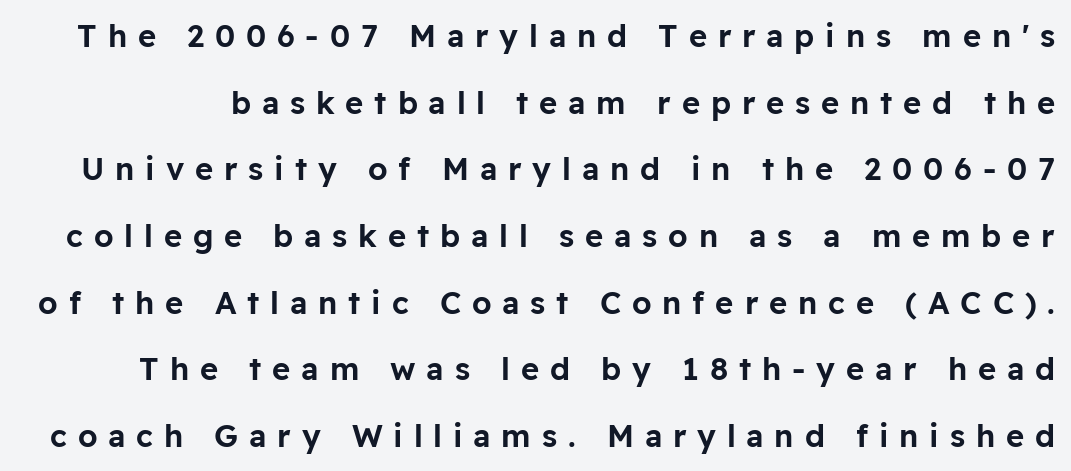
The image shows 31 px sans-serif type, upright; set loose line spacing (2.15x), unusually wide letter spacing (+0.35 em), not underlined; low stroke contrast and a medium x-height.
